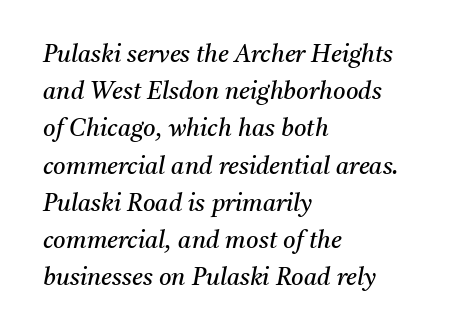
The image shows 24 px text type, italic (leaning right); set left-aligned, normal line spacing (1.55x), normal letter spacing, not underlined.
